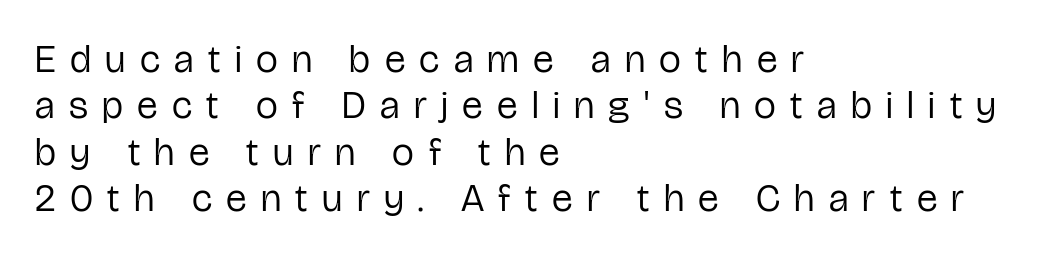
The image shows 39 px regular-weight, condensed sans-serif type, upright; set left-aligned, line spacing 1.19x, unusually wide letter spacing (+0.37 em), not underlined; low stroke contrast and a medium x-height.
